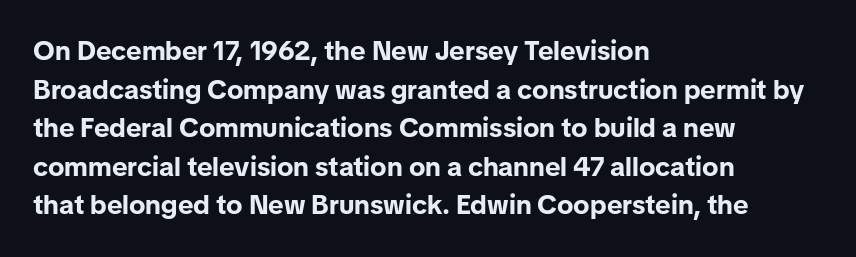
{"italic": "no", "bold": "yes", "underline": "no", "align": "left", "line_spacing": "normal", "line_spacing_ratio": 1.43, "letter_spacing": "normal", "letter_spacing_em": 0.0, "glyph_px": 27}
